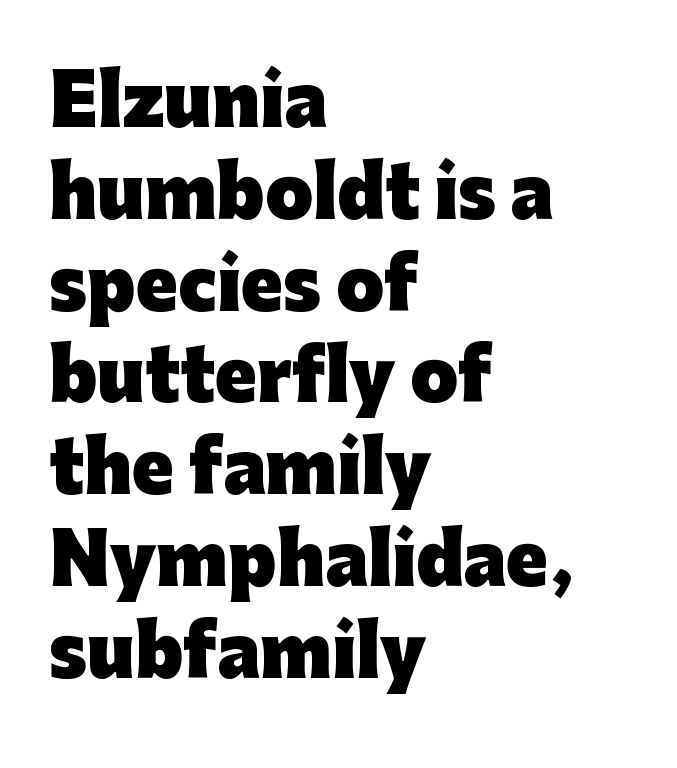
{"serif": "no", "italic": "no", "bold": "yes", "weight": "heavy", "width": "normal", "stroke_contrast": "low", "x_height": "medium", "monospaced": "no", "underline": "no", "align": "left", "line_spacing": "normal", "line_spacing_ratio": 1.33, "letter_spacing": "normal", "letter_spacing_em": 0.0, "glyph_px": 69}
